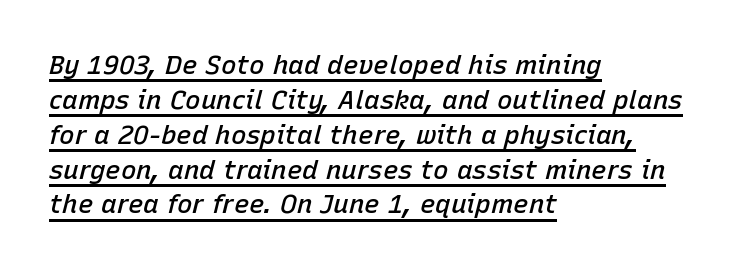
The image shows 26 px text type, italic (leaning right); set left-aligned, normal line spacing (1.34x), normal letter spacing, underlined.
